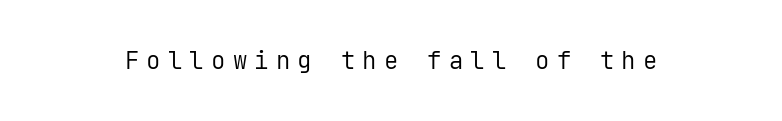
{"italic": "no", "bold": "no", "underline": "no", "letter_spacing": "wide", "letter_spacing_em": 0.3, "glyph_px": 24}
